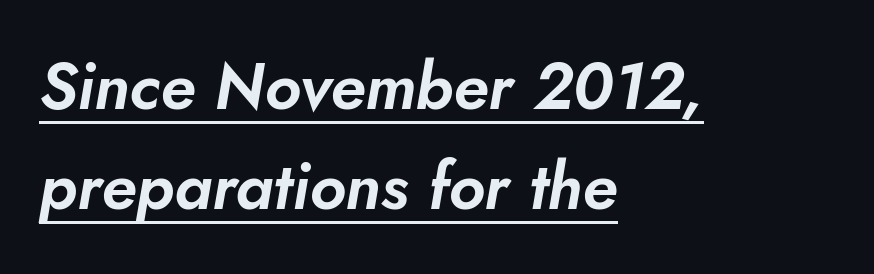
This rendering uses left alignment, leaving the right contour irregular. The letters sit at their default tracking, neither squeezed nor spread. Character widths vary here, with narrow letters taking less room than wide ones. Interline gaps are of average width in this sample. Descenders here cross a horizontal rule under the line. Observe the lean: these are italic letterforms.
